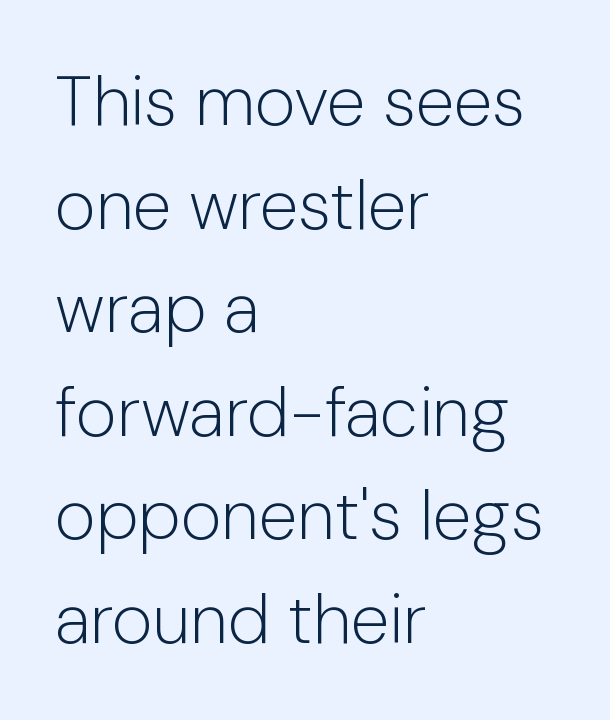
{"serif": "no", "italic": "no", "bold": "no", "weight": "light", "width": "normal", "stroke_contrast": "low", "x_height": "medium", "monospaced": "no", "underline": "no", "align": "left", "line_spacing": "normal", "line_spacing_ratio": 1.48, "letter_spacing": "normal", "letter_spacing_em": 0.0, "glyph_px": 70}
